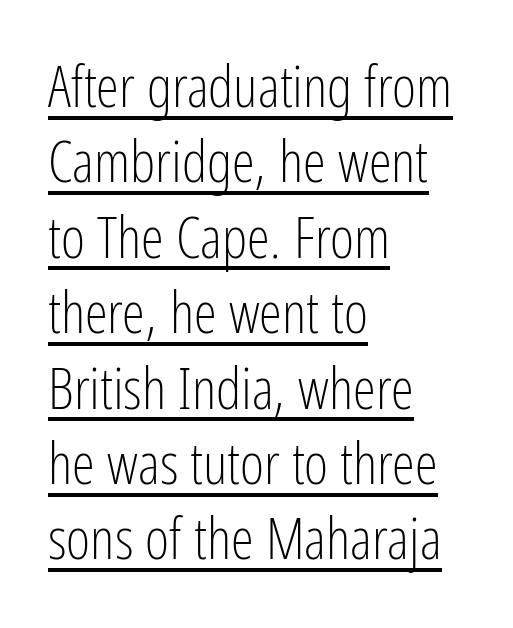
{"serif": "no", "italic": "no", "bold": "no", "weight": "light", "width": "condensed", "stroke_contrast": "low", "x_height": "medium", "monospaced": "no", "underline": "yes", "align": "left", "line_spacing": "normal", "line_spacing_ratio": 1.3, "letter_spacing": "normal", "letter_spacing_em": 0.0, "glyph_px": 58}
